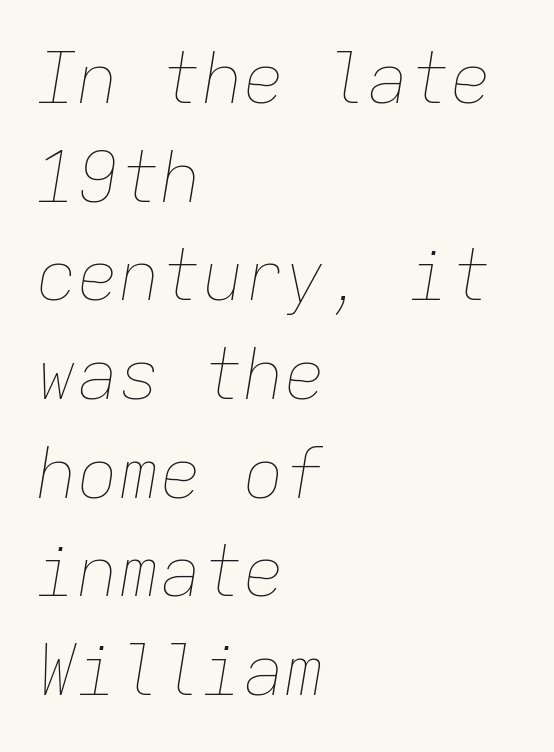
{"italic": "yes", "lean": "right", "slant_degrees": 9, "bold": "no", "weight": "thin", "width": "normal", "stroke_contrast": "low", "x_height": "medium", "monospaced": "yes", "underline": "no", "align": "left", "line_spacing": "normal", "line_spacing_ratio": 1.43, "letter_spacing": "normal", "letter_spacing_em": 0.0, "glyph_px": 69}
